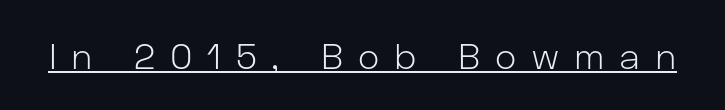
Q: Is the text bold? A: No.
Q: Is the text italic (slanted)? A: No, it is upright.
Q: Is the typeface a serif or a sans-serif typeface? A: Sans-serif.
Q: Is the text underlined? A: Yes.
Q: Is the spacing between letters normal or unusually wide? A: Unusually wide.
Q: Width (condensed, normal, or wide)? A: Normal.
Q: Stroke contrast? A: Low.
Q: x-height? A: Medium.
Q: Monospaced? A: No.
